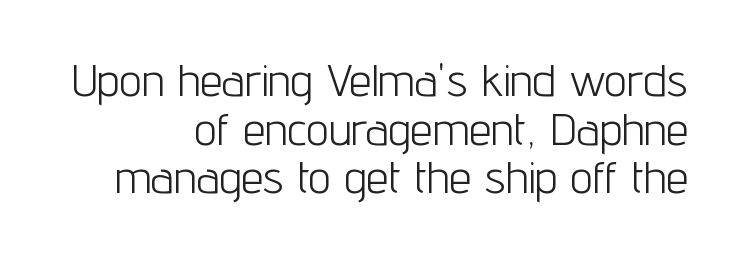
{"serif": "no", "italic": "no", "bold": "no", "weight": "light", "width": "condensed", "stroke_contrast": "low", "x_height": "medium", "monospaced": "no", "underline": "no", "align": "right", "line_spacing": "tight", "line_spacing_ratio": 1.08, "letter_spacing": "normal", "letter_spacing_em": 0.0, "glyph_px": 45}
